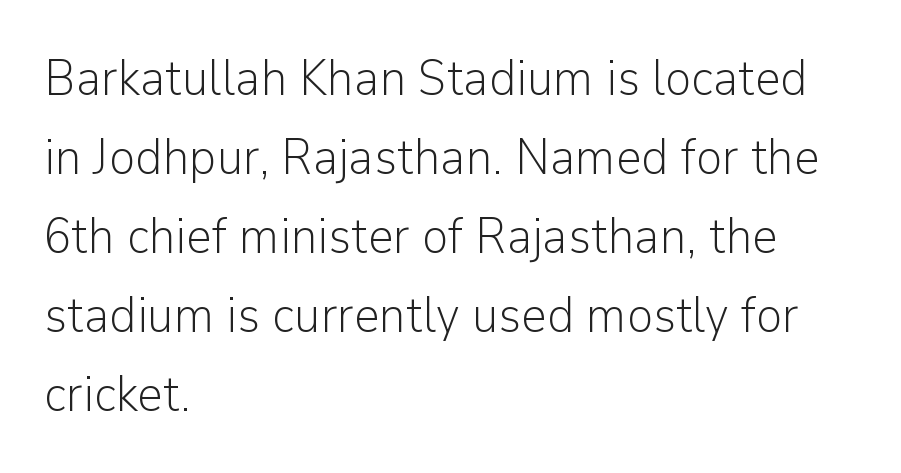
The area under the type is left untouched. This sample is left-justified, so line endings fall wherever the words run out. Caption: standard tracking, unaltered. Does the lettering tilt? It doesn't — this is upright. Each stroke keeps to a modest, everyday thickness or less.
